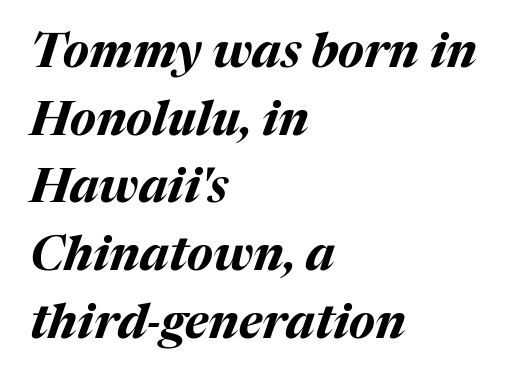
{"italic": "yes", "lean": "right", "slant_degrees": 17, "bold": "yes", "weight": "bold", "width": "normal", "stroke_contrast": "medium", "x_height": "medium", "monospaced": "no", "underline": "no", "align": "left", "line_spacing": "normal", "line_spacing_ratio": 1.41, "letter_spacing": "normal", "letter_spacing_em": 0.0, "glyph_px": 48}
